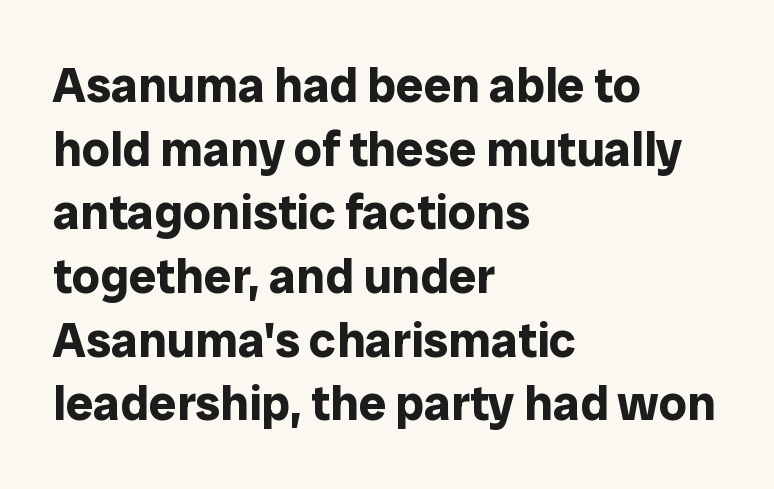
{"serif": "no", "italic": "no", "bold": "yes", "weight": "bold", "width": "normal", "stroke_contrast": "low", "x_height": "medium", "monospaced": "no", "underline": "no", "align": "left", "line_spacing": "normal", "line_spacing_ratio": 1.3, "letter_spacing": "normal", "letter_spacing_em": 0.0, "glyph_px": 49}
